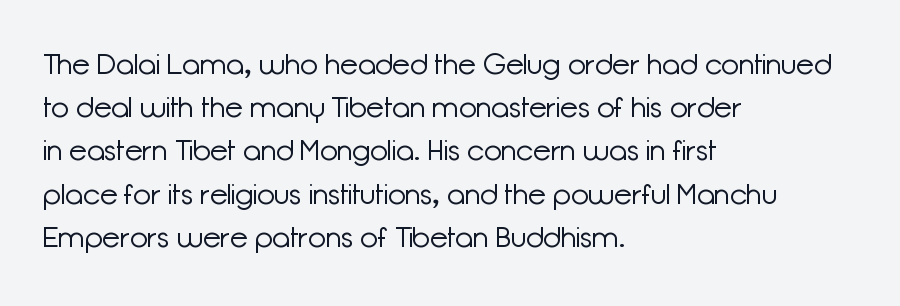
Q: Is the text bold? A: No.
Q: Is the text italic (slanted)? A: No, it is upright.
Q: Is the typeface a serif or a sans-serif typeface? A: Sans-serif.
Q: Is the text underlined? A: No.
Q: How is the paragraph aligned? A: Left-aligned.
Q: Is the spacing between letters normal or unusually wide? A: Normal.
Q: Is the spacing between lines tight, normal or loose? A: Normal.
Q: Width (condensed, normal, or wide)? A: Normal.
Q: Stroke contrast? A: Low.
Q: x-height? A: Medium.
Q: Monospaced? A: No.
